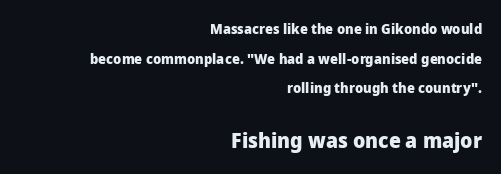
The image shows 21 px bold type, upright; set right-aligned, loose line spacing (2.12x), normal letter spacing, not underlined; the second (bottom) block is 1.5x larger.
